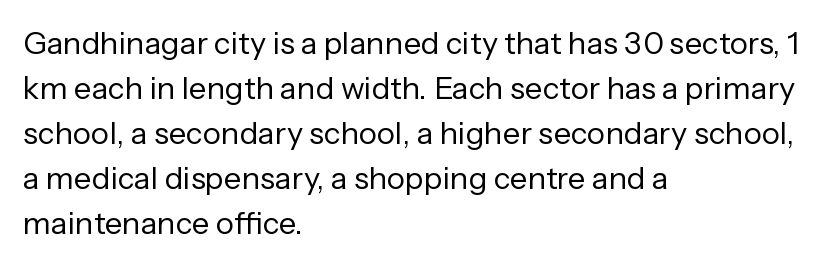
Q: Is the text bold? A: No.
Q: Is the text italic (slanted)? A: No, it is upright.
Q: Is the typeface a serif or a sans-serif typeface? A: Sans-serif.
Q: Is the text underlined? A: No.
Q: How is the paragraph aligned? A: Left-aligned.
Q: Is the spacing between letters normal or unusually wide? A: Normal.
Q: Is the spacing between lines tight, normal or loose? A: Normal.
Q: Width (condensed, normal, or wide)? A: Normal.
Q: Stroke contrast? A: Low.
Q: x-height? A: Medium.
Q: Monospaced? A: No.
